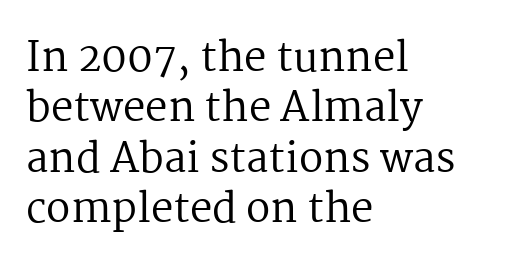
Q: Is the text bold? A: No.
Q: Is the text italic (slanted)? A: No, it is upright.
Q: Is the typeface a serif or a sans-serif typeface? A: Serif.
Q: Is the text underlined? A: No.
Q: How is the paragraph aligned? A: Left-aligned.
Q: Is the spacing between letters normal or unusually wide? A: Normal.
Q: Is the spacing between lines tight, normal or loose? A: Normal.
Q: Width (condensed, normal, or wide)? A: Normal.
Q: Stroke contrast? A: Medium.
Q: x-height? A: Medium.
Q: Monospaced? A: No.
